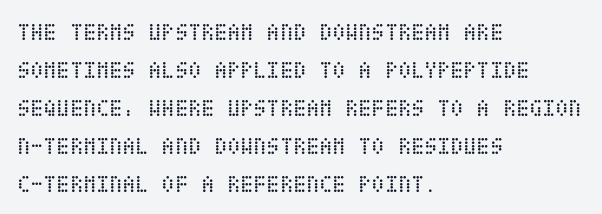
{"italic": "no", "bold": "no", "underline": "no", "align": "left", "line_spacing": "normal", "line_spacing_ratio": 1.58, "letter_spacing": "normal", "letter_spacing_em": 0.0, "glyph_px": 24}
